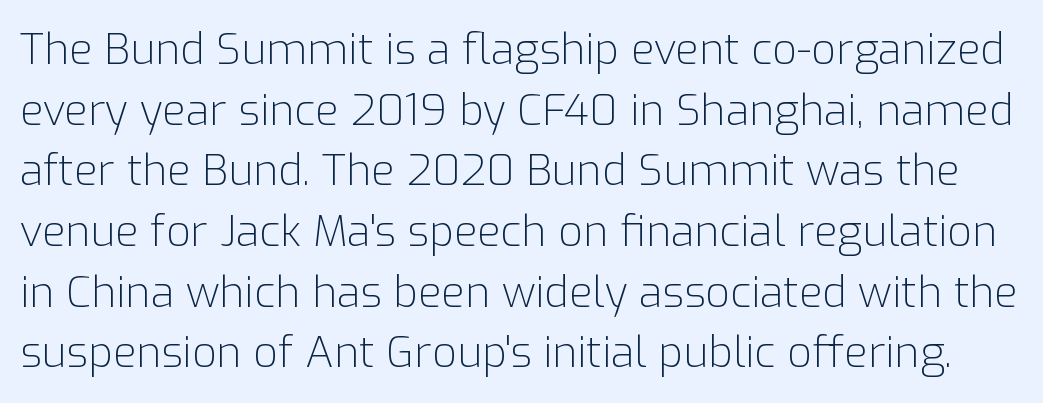
The image shows 43 px light sans-serif type, upright; set normal line spacing (1.41x), normal letter spacing, not underlined; low stroke contrast and a medium x-height.
